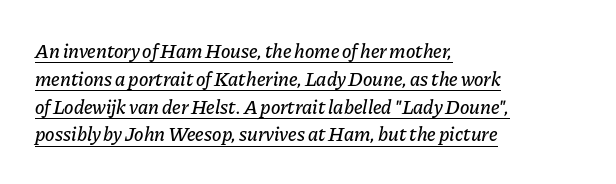
The image shows 20 px text type, italic (leaning right); set left-aligned, normal line spacing (1.39x), normal letter spacing, underlined.
